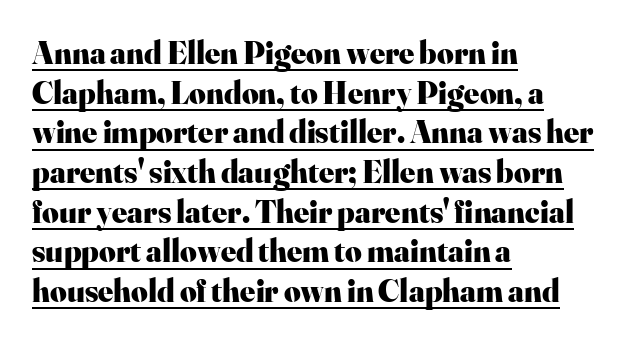
The image shows 32 px heavy serif type, upright; set left-aligned, line spacing 1.24x, normal letter spacing, underlined; high stroke contrast and a small x-height.
